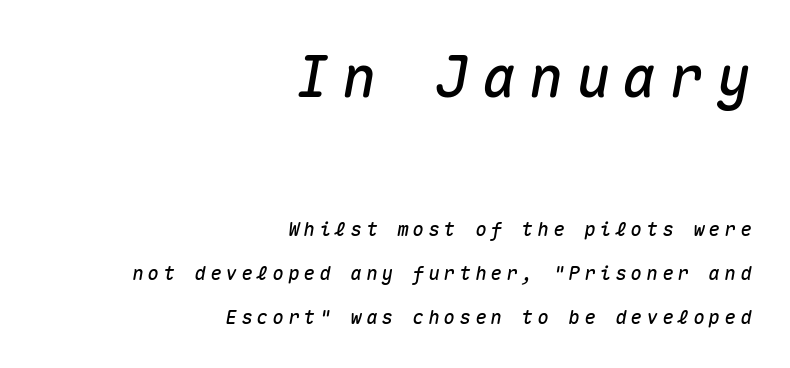
Tracking here is generous; glyphs stand well apart from one another. Characters are canted at an angle relative to the baseline's perpendicular. This layout puts the oversized block above and the modest block below. Note the uniform advance width — an 'i' takes as much space as an 'm'.
